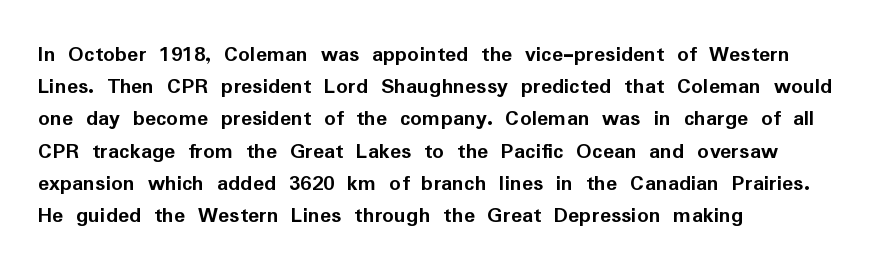
{"italic": "no", "bold": "yes", "underline": "no", "align": "left", "line_spacing": "normal", "line_spacing_ratio": 1.4, "letter_spacing": "normal", "letter_spacing_em": 0.0, "glyph_px": 23}
